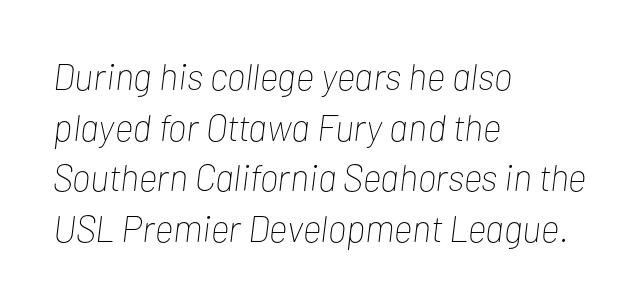
Q: Is the text bold? A: No.
Q: Is the text italic (slanted)? A: Yes, it leans right by about 7 degrees.
Q: Is the text underlined? A: No.
Q: How is the paragraph aligned? A: Left-aligned.
Q: Is the spacing between letters normal or unusually wide? A: Normal.
Q: Is the spacing between lines tight, normal or loose? A: Normal.
Q: Width (condensed, normal, or wide)? A: Condensed.
Q: Stroke contrast? A: Low.
Q: x-height? A: Medium.
Q: Monospaced? A: No.
